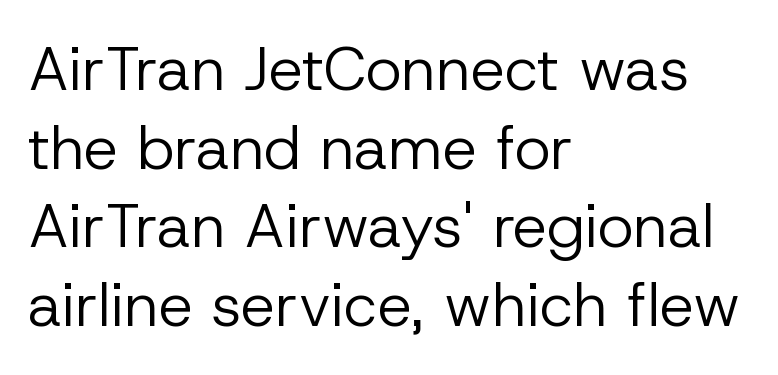
The image shows 61 px regular-weight sans-serif type, upright; set left-aligned, normal line spacing (1.29x), normal letter spacing, not underlined; low stroke contrast and a medium x-height.
